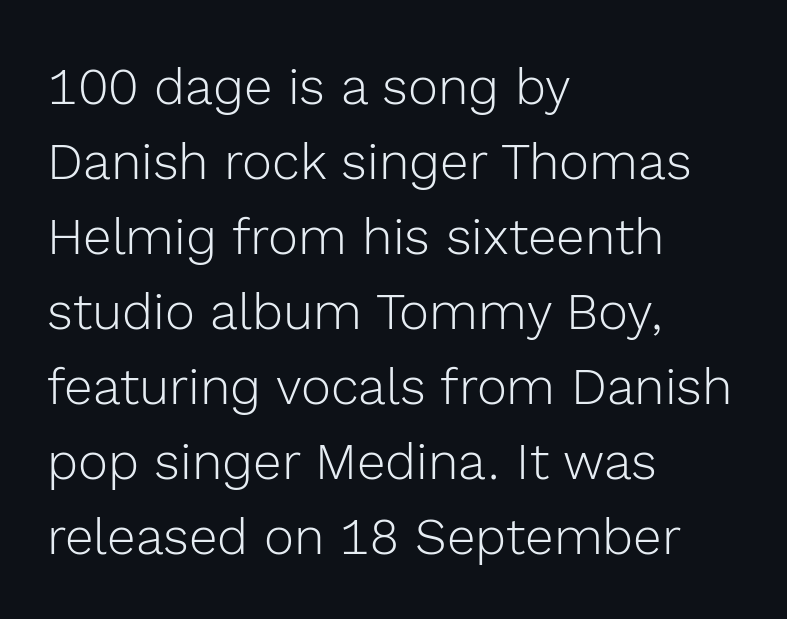
The image shows 51 px light sans-serif type, upright; set left-aligned, normal line spacing (1.47x), normal letter spacing, not underlined; a medium x-height.
